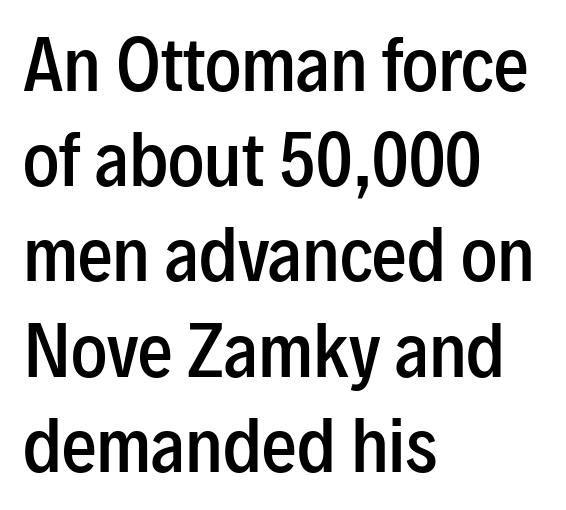
The baseline area is clear. Every character sits straight up, as roman type does. Line spacing here is normal. Are there feet on the stems? There aren't — it's a sans. Teacher's note: observe the even left margin — that is flush-left alignment.
